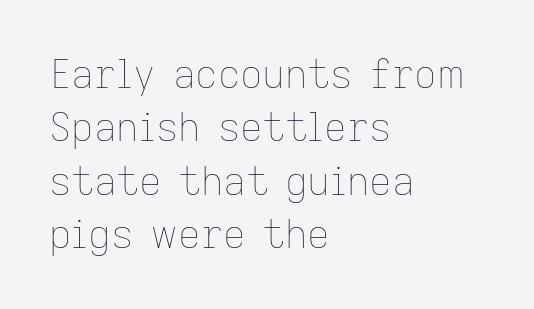
{"italic": "no", "bold": "no", "weight": "thin", "width": "normal", "stroke_contrast": "low", "x_height": "medium", "monospaced": "no", "underline": "no", "align": "left", "line_spacing": "normal", "line_spacing_ratio": 1.37, "letter_spacing": "normal", "letter_spacing_em": 0.0, "glyph_px": 39}
